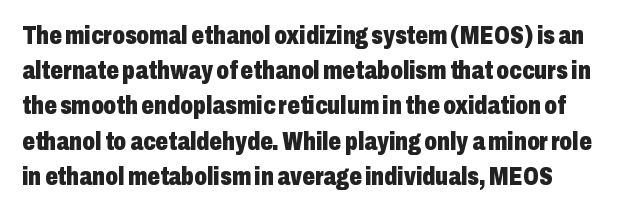
Q: Is the text bold? A: Yes.
Q: Is the text italic (slanted)? A: No, it is upright.
Q: Is the text underlined? A: No.
Q: Is the spacing between letters normal or unusually wide? A: Normal.
Q: Is the spacing between lines tight, normal or loose? A: Normal.
